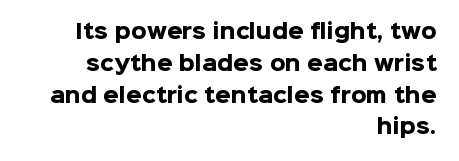
The font's upright variant was chosen for this text. A flush-right, rag-left setting is used for this passage. Lines of text with bare space underneath. Regarding leading, the lines here are spaced in the standard way. Each glyph is drawn with heavy, bold strokes. This sample uses plain, unmodified letter spacing.
